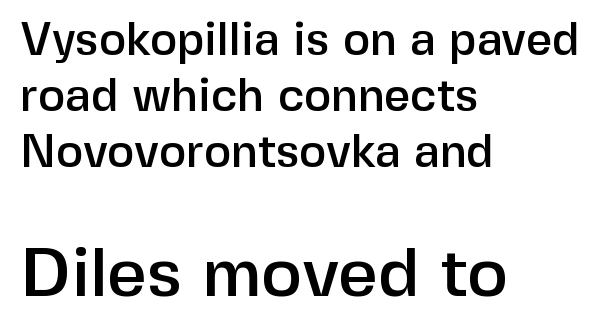
Check where the strokes stop: nothing finishes them off — pure sans. The foot of each line stays bare and open. Leftover space on each line is placed entirely after the last word. Ordinary non-slanted type is in use. Spacing verdict: proportional, widths tailored to each character.
